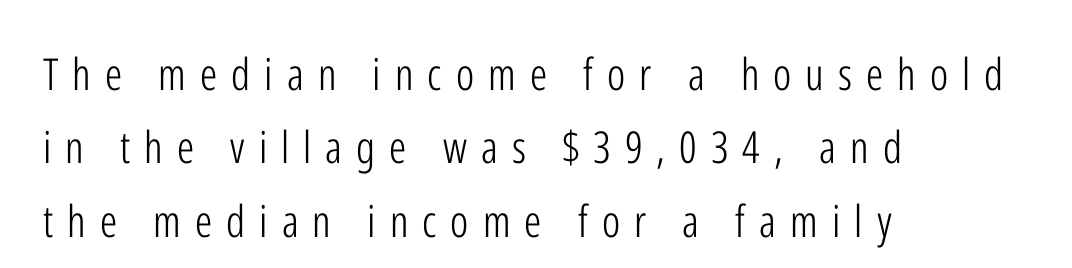
{"serif": "no", "italic": "no", "bold": "no", "weight": "light", "width": "condensed", "stroke_contrast": "low", "x_height": "medium", "monospaced": "no", "underline": "no", "align": "left", "line_spacing": "normal", "line_spacing_ratio": 1.67, "letter_spacing": "wide", "letter_spacing_em": 0.32, "glyph_px": 44}
